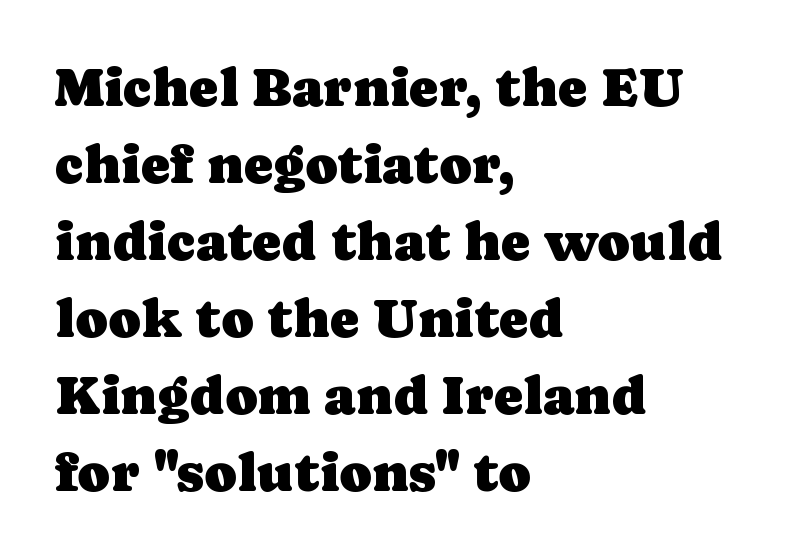
Q: Is the text italic (slanted)? A: No, it is upright.
Q: Is the typeface a serif or a sans-serif typeface? A: Serif.
Q: Is the text underlined? A: No.
Q: How is the paragraph aligned? A: Left-aligned.
Q: Is the spacing between letters normal or unusually wide? A: Normal.
Q: Is the spacing between lines tight, normal or loose? A: Normal.
Q: Width (condensed, normal, or wide)? A: Normal.
Q: Stroke contrast? A: Low.
Q: x-height? A: Medium.
Q: Monospaced? A: No.
